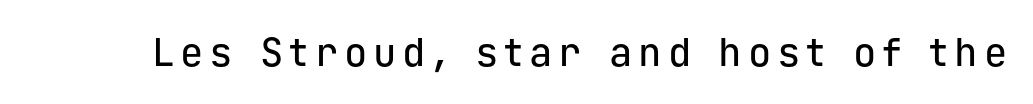
The image shows 39 px sans-serif type, upright, monospaced; set not underlined; low stroke contrast and a medium x-height.
